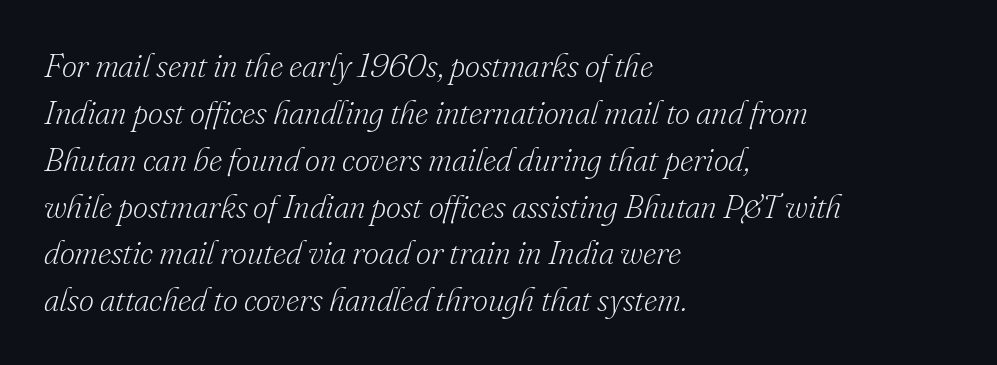
Is the letter spacing exaggerated? No — it looks like the ordinary default. Leftover space on each line is placed entirely after the last word. Is this a fixed-width face? No — the glyphs have proportional, varying widths. The lettering tilts uniformly, giving the passage an italic look.
